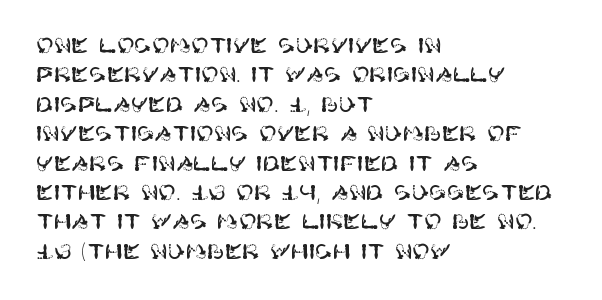
If you drew a ruler down the left edge, every line would touch it. The foot of each line stays bare and open. What's the leading like? Ordinary, nothing unusual. The axis of the letterforms is exactly vertical. Observe the ordinary spacing: letters are neighbours, not strangers.
